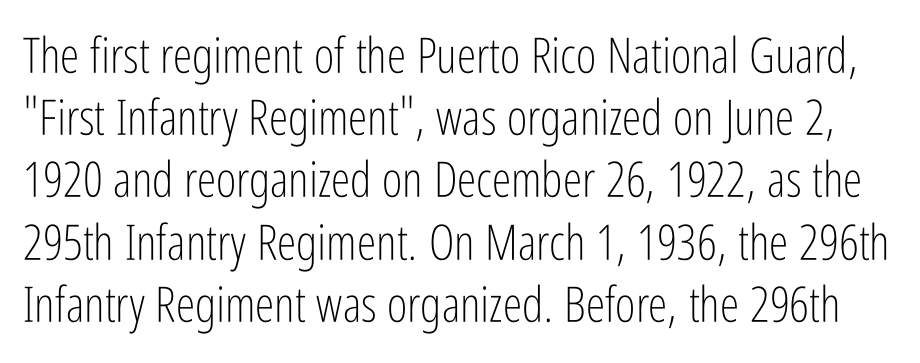
Q: Is the text bold? A: No.
Q: Is the text italic (slanted)? A: No, it is upright.
Q: Is the typeface a serif or a sans-serif typeface? A: Sans-serif.
Q: Is the text underlined? A: No.
Q: Is the spacing between letters normal or unusually wide? A: Normal.
Q: Is the spacing between lines tight, normal or loose? A: Normal.
Q: Width (condensed, normal, or wide)? A: Condensed.
Q: Stroke contrast? A: Low.
Q: x-height? A: Medium.
Q: Monospaced? A: No.
